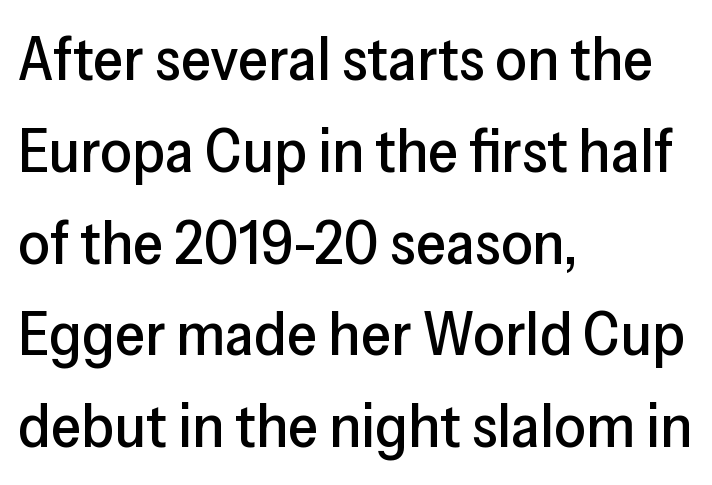
Q: Is the text italic (slanted)? A: No, it is upright.
Q: Is the typeface a serif or a sans-serif typeface? A: Sans-serif.
Q: Is the text underlined? A: No.
Q: How is the paragraph aligned? A: Left-aligned.
Q: Is the spacing between letters normal or unusually wide? A: Normal.
Q: Is the spacing between lines tight, normal or loose? A: Normal.
Q: Width (condensed, normal, or wide)? A: Normal.
Q: Stroke contrast? A: Low.
Q: x-height? A: Medium.
Q: Monospaced? A: No.
